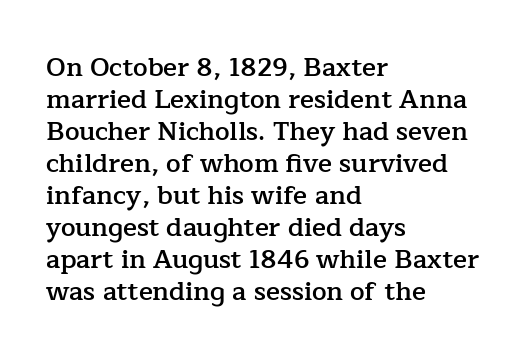
{"italic": "no", "bold": "semi", "underline": "no", "align": "left", "line_spacing_ratio": 1.23, "letter_spacing": "normal", "letter_spacing_em": 0.0, "glyph_px": 26}
